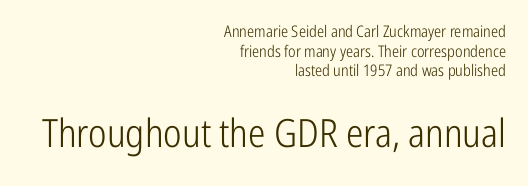
{"serif": "no", "italic": "no", "bold": "no", "weight": "light", "width": "condensed", "stroke_contrast": "low", "x_height": "medium", "monospaced": "no", "underline": "no", "align": "right", "line_spacing_ratio": 1.23, "letter_spacing": "normal", "letter_spacing_em": 0.0, "larger_block": "second", "size_ratio": 2.44, "glyph_px": 39}
